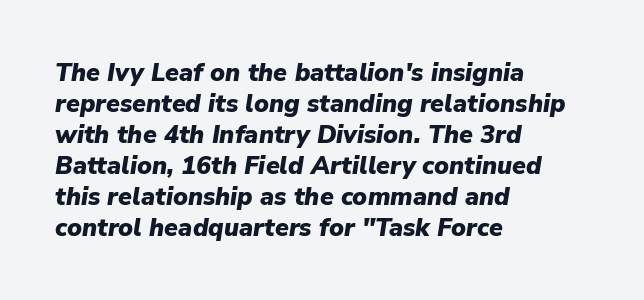
Emphasis-style slanted type is in use. Nothing unusual about the tracking: characters are spaced as the font intends. This sample is left-justified, so line endings fall wherever the words run out. Each row of text sits above clean, open space. A full-strength bold gives these letters their thick strokes.
